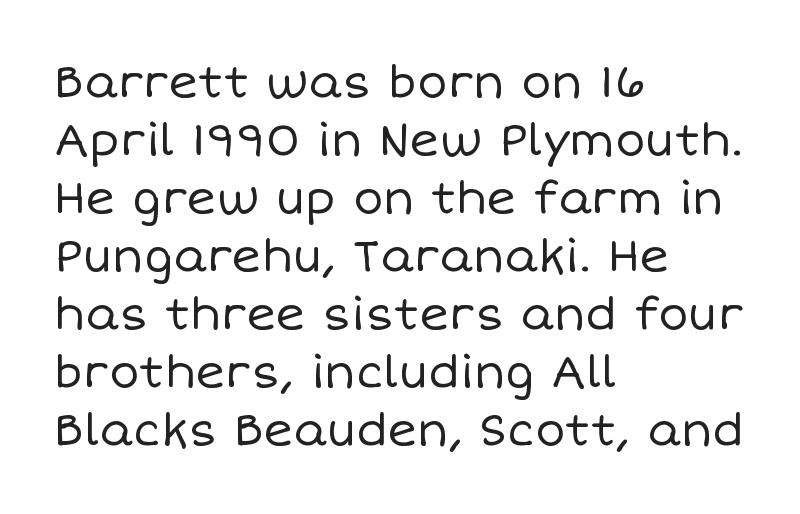
{"italic": "no", "bold": "no", "weight": "regular", "width": "normal", "stroke_contrast": "low", "x_height": "large", "monospaced": "no", "underline": "no", "align": "left", "line_spacing": "normal", "line_spacing_ratio": 1.29, "letter_spacing": "normal", "letter_spacing_em": 0.0, "glyph_px": 45}
